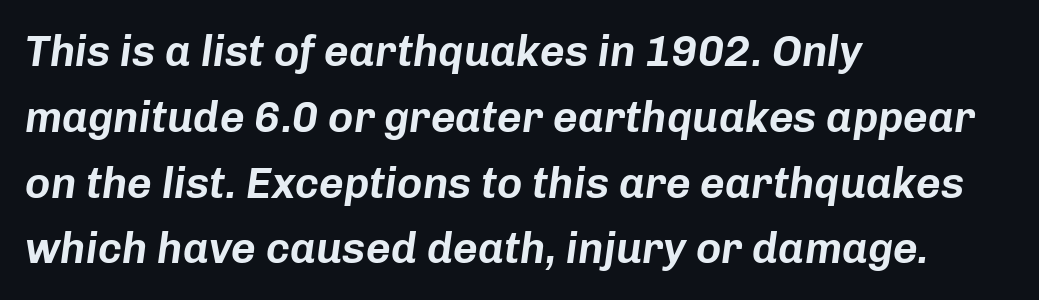
The image shows 43 px text type, italic (leaning right); set left-aligned, normal line spacing (1.53x), normal letter spacing, not underlined; low stroke contrast and a medium x-height.
